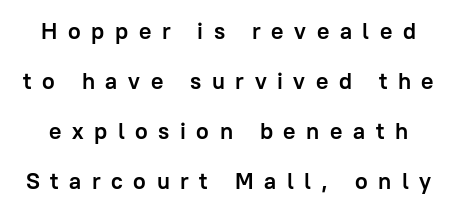
Q: Is the text bold? A: Yes.
Q: Is the text italic (slanted)? A: No, it is upright.
Q: Is the text underlined? A: No.
Q: Is the spacing between letters normal or unusually wide? A: Unusually wide.
Q: Is the spacing between lines tight, normal or loose? A: Loose.
